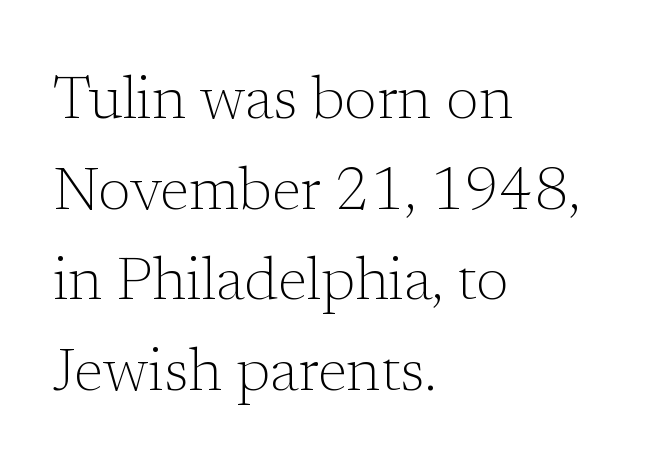
Does the copy run flush right? No — it runs flush left. The string is rendered with underlining switched off. You can tell it's not italic because the verticals are truly vertical. The designer went with a serif here, giving each stem small feet.
